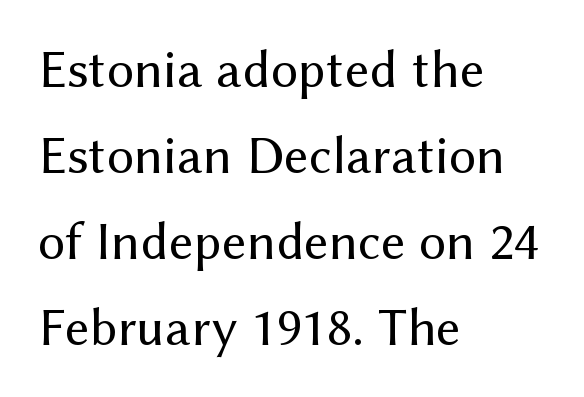
The image shows 54 px regular-weight sans-serif type, upright; set left-aligned, normal line spacing (1.59x), normal letter spacing, not underlined; medium stroke contrast and a medium x-height.
